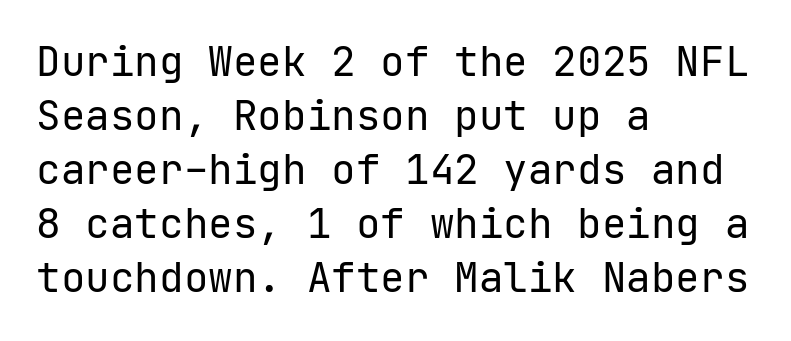
{"serif": "no", "italic": "no", "bold": "no", "weight": "regular", "width": "normal", "stroke_contrast": "low", "x_height": "medium", "monospaced": "yes", "underline": "no", "align": "left", "line_spacing": "normal", "line_spacing_ratio": 1.32, "letter_spacing": "normal", "letter_spacing_em": 0.0, "glyph_px": 41}
